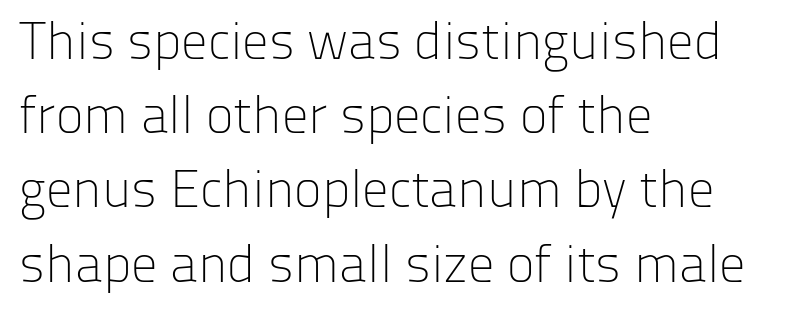
The characters are drawn with everyday or finer stroke widths. The letters stand upright; this is a roman face. Baseline-to-baseline distance is the conventional proportion of letter height. No extra tracking has been applied to these lines. The space directly below the letters is spotless. Look at the bottom of the vertical strokes: they stop flat, with no serifs.
